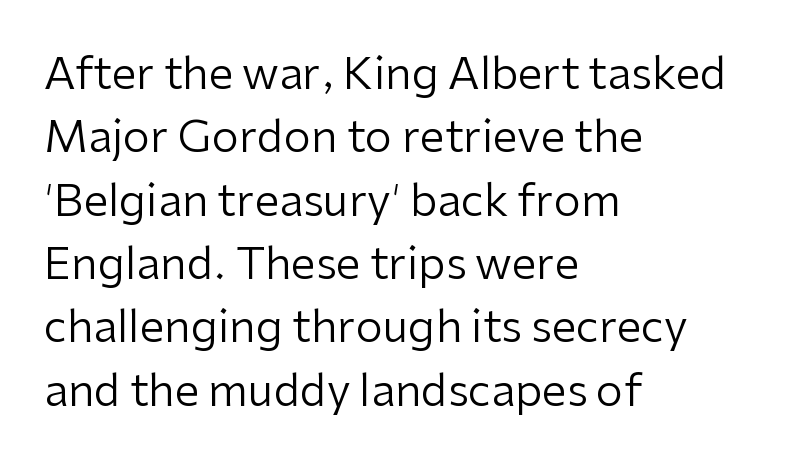
Does extra space separate the letters? No, they use regular spacing. This sample keeps an unexceptional amount of space between lines. The face used here is proportionally spaced, like ordinary book or web type. Short and long lines alike share a common starting point at left. Every character sits straight up, as roman type does. Each stroke keeps to a modest, everyday thickness or less.
